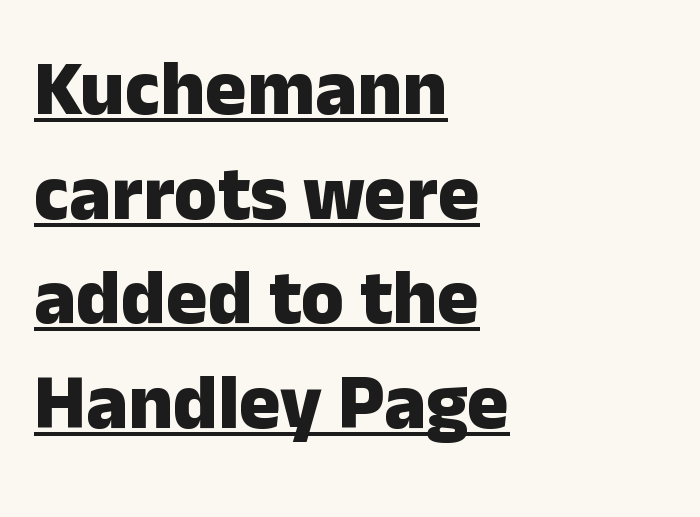
Compared with typical body copy, the letter spacing here is the same. Teacher's note: observe the even left margin — that is flush-left alignment. The letters carry no serifs — their stems end cleanly without finishing strokes. Compared with an ordinary text face, these strokes are far heavier — a full bold. Note the varied advance widths — an 'i' is clearly narrower than an 'm'. What's the leading like? Ordinary, nothing unusual.
